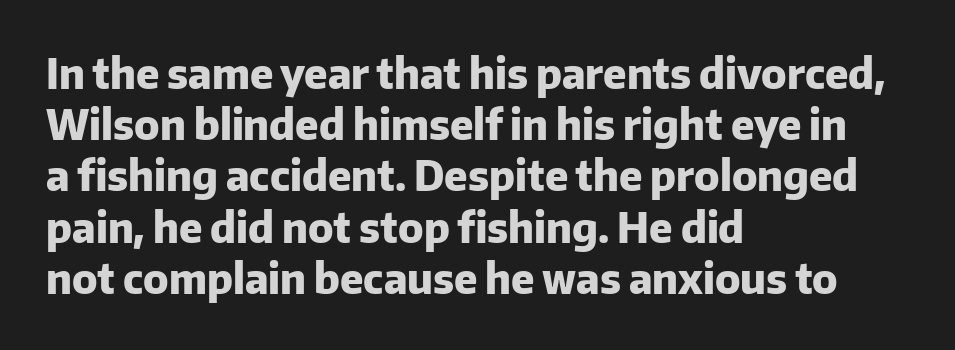
Q: Is the text bold? A: Yes.
Q: Is the text italic (slanted)? A: No, it is upright.
Q: Is the typeface a serif or a sans-serif typeface? A: Sans-serif.
Q: Is the text underlined? A: No.
Q: How is the paragraph aligned? A: Left-aligned.
Q: Is the spacing between letters normal or unusually wide? A: Normal.
Q: Is the spacing between lines tight, normal or loose? A: Normal.
Q: Width (condensed, normal, or wide)? A: Normal.
Q: Stroke contrast? A: Low.
Q: x-height? A: Medium.
Q: Monospaced? A: No.
